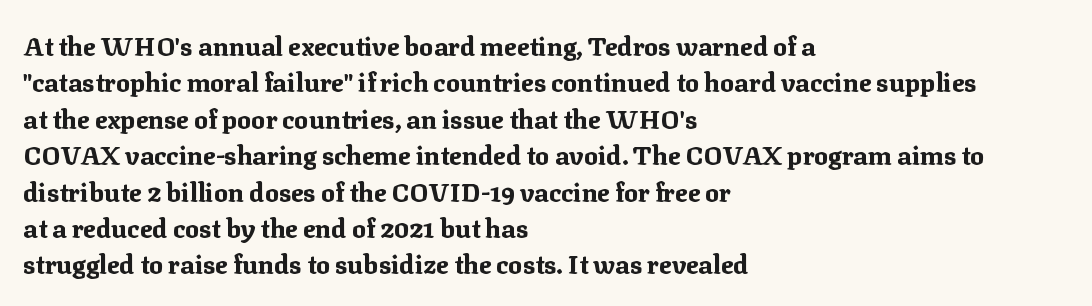
Characters remain perfectly vertical along every line. The passage is arranged the way most books set body copy — flush left. These lines sit exactly where default settings would place them. Nobody touched the tracking dial on this one. Descender tails drop into unmarked territory. Is the type bold? Yes — the strokes are clearly thick and heavy.
